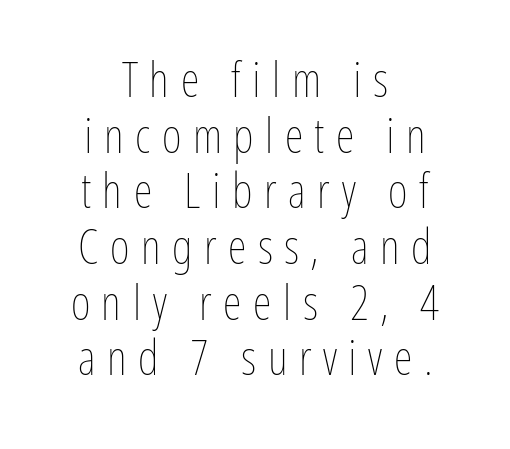
The passage shown is not bold in any degree. The paragraph shown floats in the horizontal middle. Inter-character spacing is expanded well beyond the font's built-in metrics. The baseline area is clear. The letters advance in unequal steps, a hallmark of proportional type.
